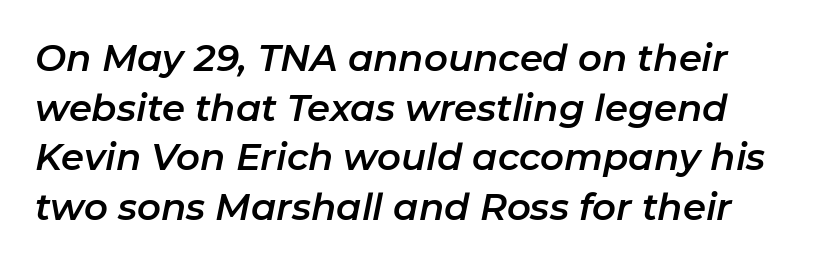
These lines sit exactly where default settings would place them. Yep, that's italic — everything's leaning. No extra tracking has been applied to these lines. This sample has the flowing, uneven cadence of proportional lettering. Lines of text with bare space underneath.
